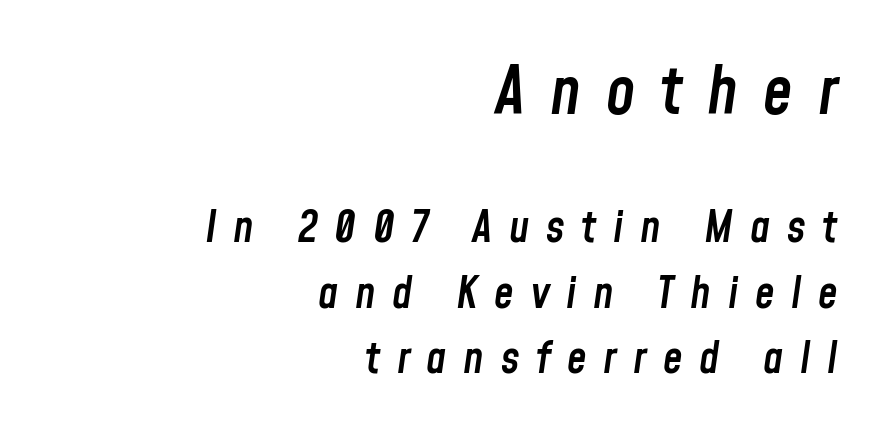
Q: Is the text bold? A: Semi-bold.
Q: Is the text italic (slanted)? A: Yes, it leans right by about 8 degrees.
Q: Is the text underlined? A: No.
Q: How is the paragraph aligned? A: Right-aligned.
Q: Is the spacing between letters normal or unusually wide? A: Unusually wide.
Q: Is the spacing between lines tight, normal or loose? A: Normal.
Q: Which block of text is set in a larger size, the first (top) or the second (bottom)? A: The first (top) one.
Q: Width (condensed, normal, or wide)? A: Condensed.
Q: Stroke contrast? A: Low.
Q: x-height? A: Medium.
Q: Monospaced? A: No.
